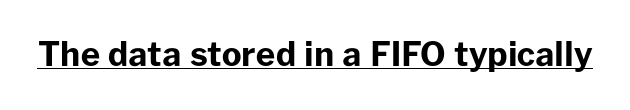
Q: Is the text bold? A: Yes.
Q: Is the text italic (slanted)? A: No, it is upright.
Q: Is the typeface a serif or a sans-serif typeface? A: Sans-serif.
Q: Is the text underlined? A: Yes.
Q: Is the spacing between letters normal or unusually wide? A: Normal.
Q: Width (condensed, normal, or wide)? A: Normal.
Q: Stroke contrast? A: Low.
Q: x-height? A: Medium.
Q: Monospaced? A: No.
